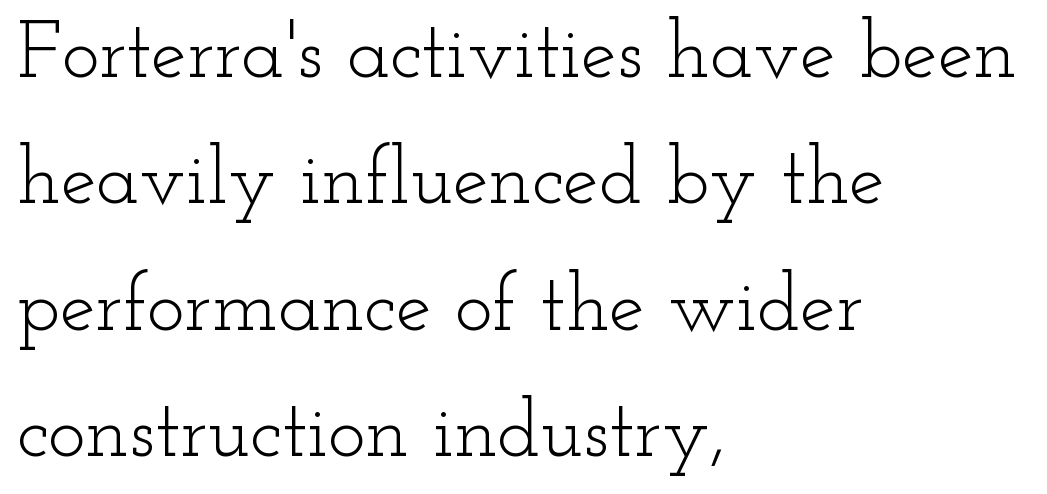
Q: Is the text bold? A: No.
Q: Is the text italic (slanted)? A: No, it is upright.
Q: Is the typeface a serif or a sans-serif typeface? A: Serif.
Q: Is the text underlined? A: No.
Q: How is the paragraph aligned? A: Left-aligned.
Q: Is the spacing between letters normal or unusually wide? A: Normal.
Q: Is the spacing between lines tight, normal or loose? A: Normal.
Q: Width (condensed, normal, or wide)? A: Wide.
Q: Stroke contrast? A: Low.
Q: x-height? A: Small.
Q: Monospaced? A: No.
